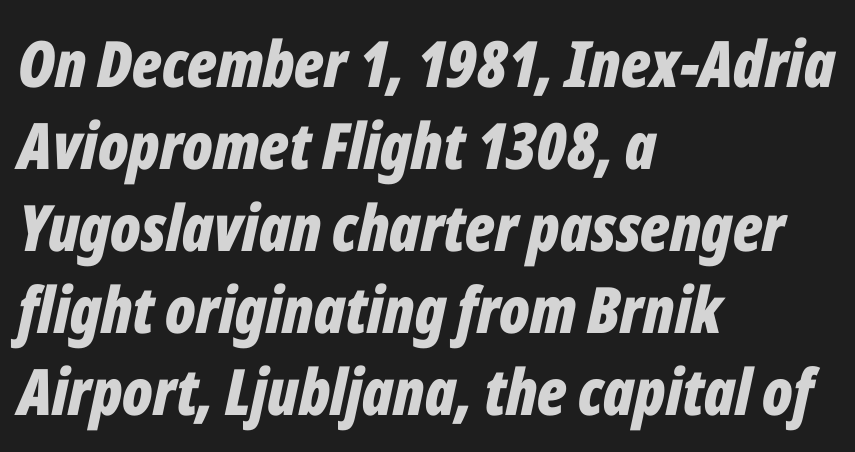
Q: Is the text bold? A: Yes.
Q: Is the text italic (slanted)? A: Yes, it leans right by about 12 degrees.
Q: Is the text underlined? A: No.
Q: How is the paragraph aligned? A: Left-aligned.
Q: Is the spacing between letters normal or unusually wide? A: Normal.
Q: Is the spacing between lines tight, normal or loose? A: Normal.
Q: Width (condensed, normal, or wide)? A: Condensed.
Q: Stroke contrast? A: Low.
Q: x-height? A: Medium.
Q: Monospaced? A: No.
